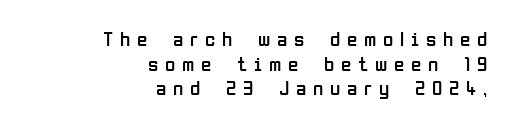
{"italic": "no", "bold": "no", "underline": "no", "align": "right", "line_spacing_ratio": 1.17, "letter_spacing": "wide", "letter_spacing_em": 0.32, "glyph_px": 21}
